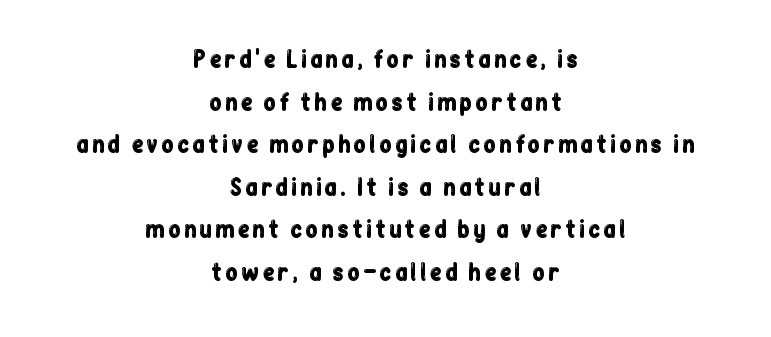
Q: Is the text italic (slanted)? A: No, it is upright.
Q: Is the text underlined? A: No.
Q: How is the paragraph aligned? A: Centered.
